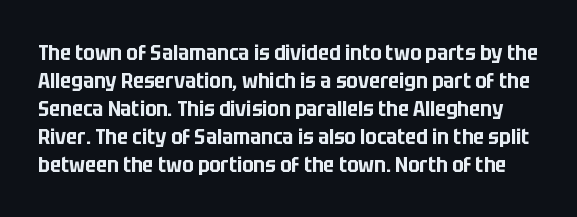
Q: Is the text italic (slanted)? A: No, it is upright.
Q: Is the text underlined? A: No.
Q: Is the spacing between letters normal or unusually wide? A: Normal.
Q: Is the spacing between lines tight, normal or loose? A: Normal.
